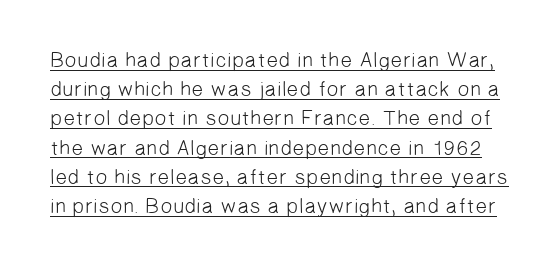
Q: Is the text bold? A: No.
Q: Is the text underlined? A: Yes.
Q: Is the spacing between letters normal or unusually wide? A: Normal.
Q: Is the spacing between lines tight, normal or loose? A: Normal.
